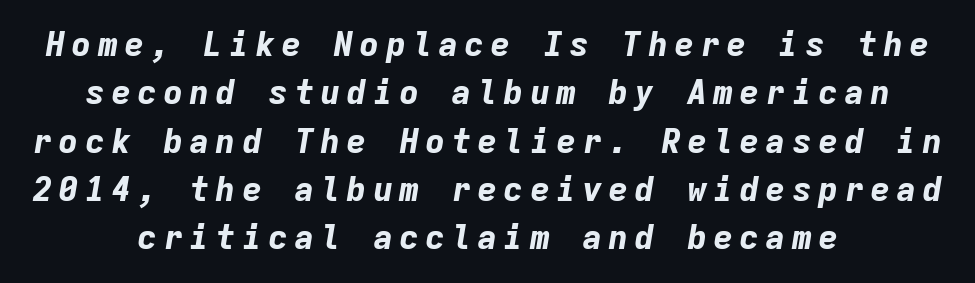
Does the leading feel generous? No, just average. Looks like terminal output: every glyph gets an equal slot. Typographic density is high because the face is bold. Does the lettering tilt? It does — this is italic. These lines stack symmetrically, like a column narrowing and widening about its center. Descenders are the only things crossing below the line.
